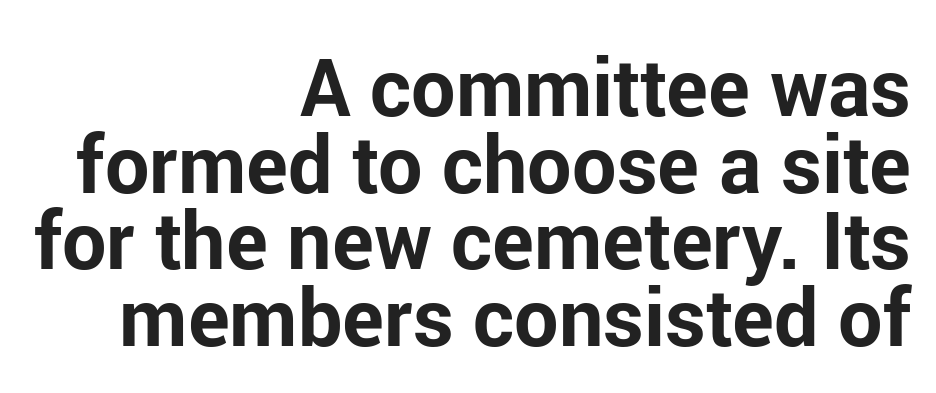
The image shows 79 px bold sans-serif type, upright; set right-aligned, tight line spacing (0.97x), normal letter spacing, not underlined; low stroke contrast and a medium x-height.
